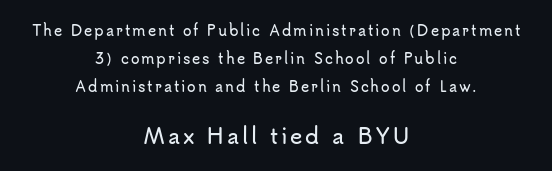
{"italic": "no", "underline": "no", "align": "center", "line_spacing": "loose", "line_spacing_ratio": 1.99, "larger_block": "second", "size_ratio": 1.5, "glyph_px": 21}
